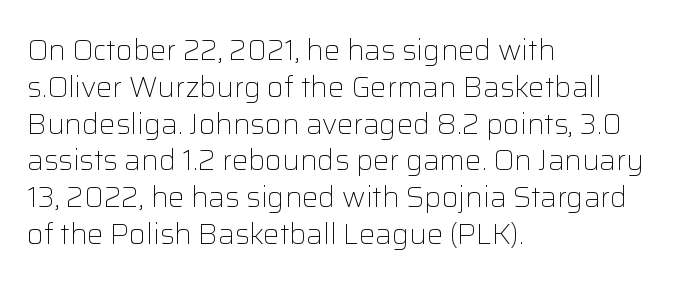
{"serif": "no", "italic": "no", "bold": "no", "weight": "light", "width": "normal", "stroke_contrast": "low", "x_height": "medium", "monospaced": "no", "underline": "no", "align": "left", "line_spacing": "normal", "line_spacing_ratio": 1.27, "letter_spacing": "normal", "letter_spacing_em": 0.0, "glyph_px": 29}
